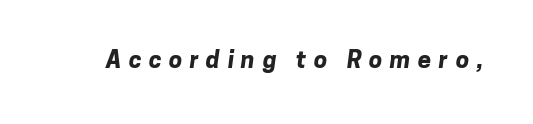
The image shows 24 px bold type; set unusually wide letter spacing (+0.31 em), not underlined.
